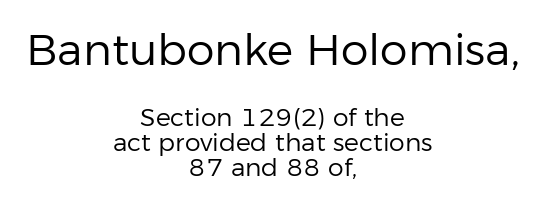
{"serif": "no", "italic": "no", "bold": "no", "weight": "regular", "width": "normal", "stroke_contrast": "low", "x_height": "medium", "monospaced": "no", "underline": "no", "align": "center", "line_spacing": "tight", "line_spacing_ratio": 1.0, "letter_spacing": "normal", "letter_spacing_em": 0.0, "larger_block": "first", "size_ratio": 1.76, "glyph_px": 44}
